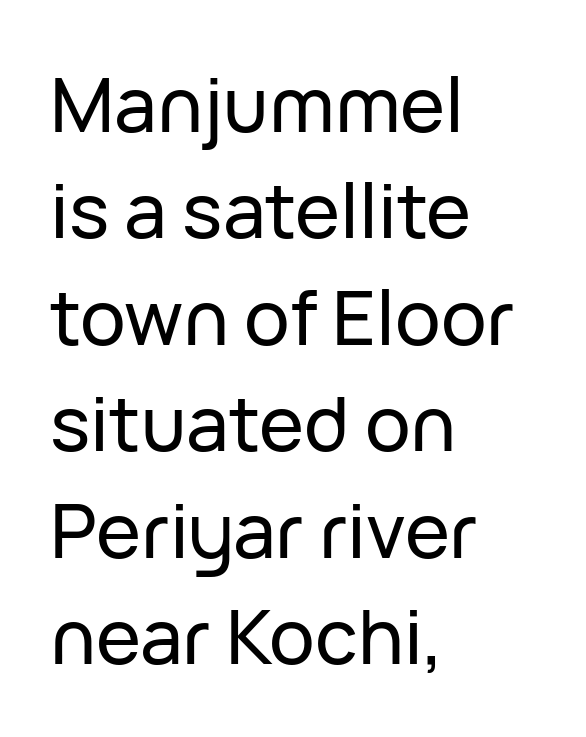
The image shows 76 px sans-serif type, upright; set left-aligned, normal line spacing (1.4x), normal letter spacing, not underlined; low stroke contrast and a medium x-height.
